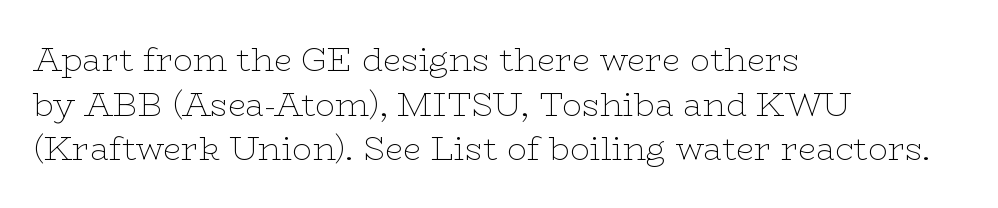
The image shows 33 px thin, wide serif type, upright; set left-aligned, normal line spacing (1.35x), normal letter spacing, not underlined; low stroke contrast and a medium x-height.
